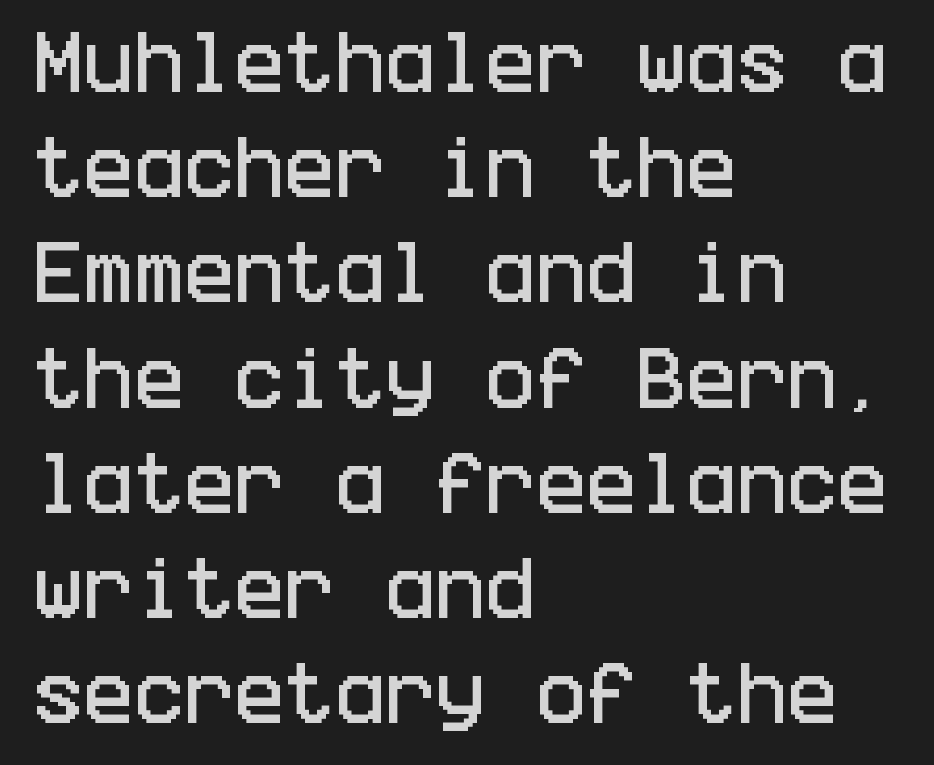
{"serif": "no", "italic": "no", "width": "condensed", "stroke_contrast": "low", "x_height": "large", "underline": "no", "align": "left", "line_spacing": "normal", "line_spacing_ratio": 1.57, "letter_spacing": "normal", "letter_spacing_em": 0.0, "glyph_px": 67}
